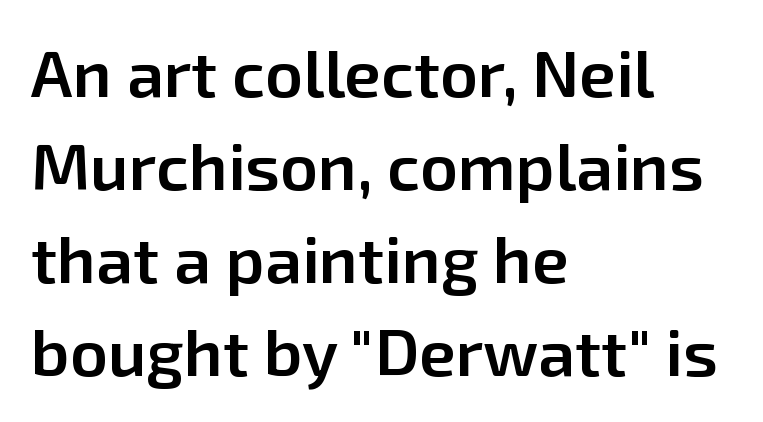
The image shows 66 px semibold sans-serif type, upright; set left-aligned, normal line spacing (1.41x), normal letter spacing, not underlined; low stroke contrast and a medium x-height.
